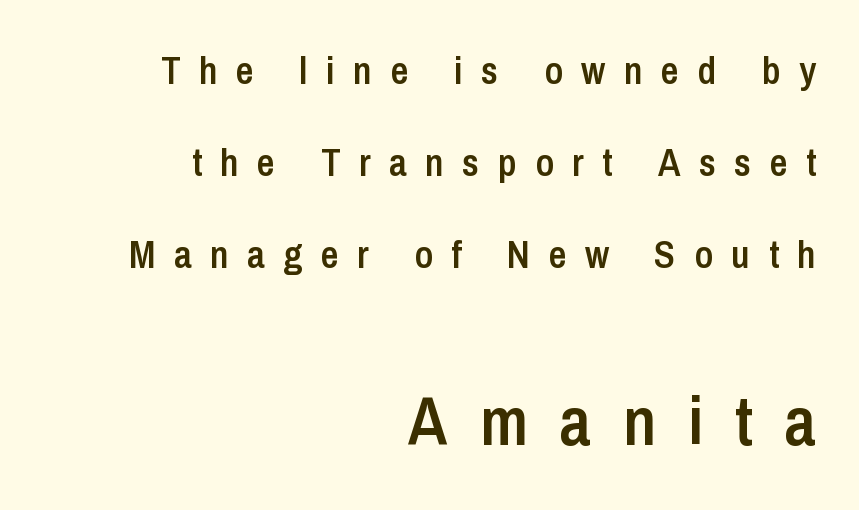
{"serif": "no", "italic": "no", "bold": "semi", "weight": "semibold", "width": "condensed", "stroke_contrast": "low", "x_height": "medium", "monospaced": "no", "underline": "no", "align": "right", "line_spacing": "loose", "line_spacing_ratio": 2.36, "letter_spacing": "wide", "letter_spacing_em": 0.47, "larger_block": "second", "size_ratio": 1.74, "glyph_px": 68}
